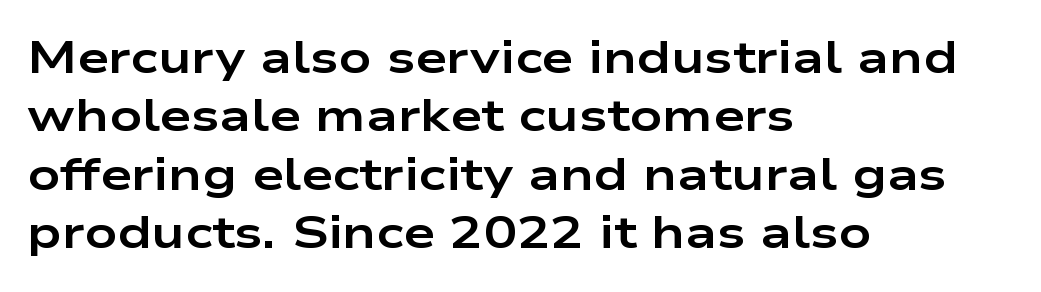
Is this a fixed-width face? No — the glyphs have proportional, varying widths. A typesetter would call this leading conventional body-copy spacing. The passage shown is not underscored anywhere. Is there any slant? The stems are plumb. Layout note: lines flush left. Grotesque or geometric, the face here clearly has no serifs.
